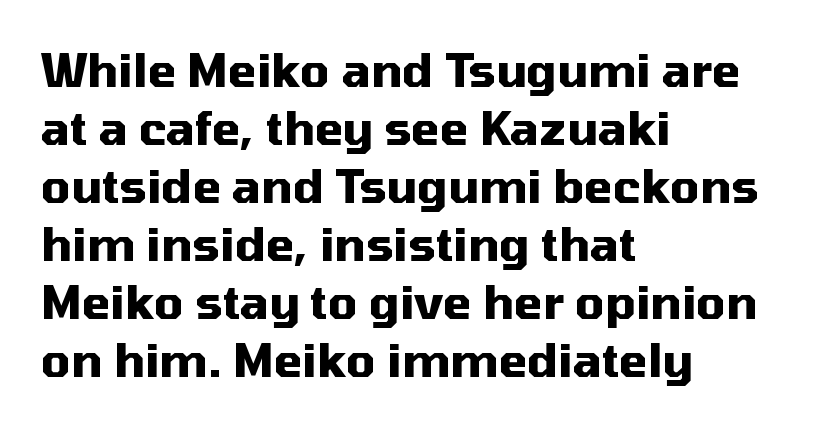
Q: Is the text bold? A: Yes.
Q: Is the text italic (slanted)? A: No, it is upright.
Q: Is the typeface a serif or a sans-serif typeface? A: Sans-serif.
Q: Is the text underlined? A: No.
Q: How is the paragraph aligned? A: Left-aligned.
Q: Is the spacing between letters normal or unusually wide? A: Normal.
Q: Is the spacing between lines tight, normal or loose? A: Normal.
Q: Width (condensed, normal, or wide)? A: Normal.
Q: Stroke contrast? A: Medium.
Q: x-height? A: Medium.
Q: Monospaced? A: No.
